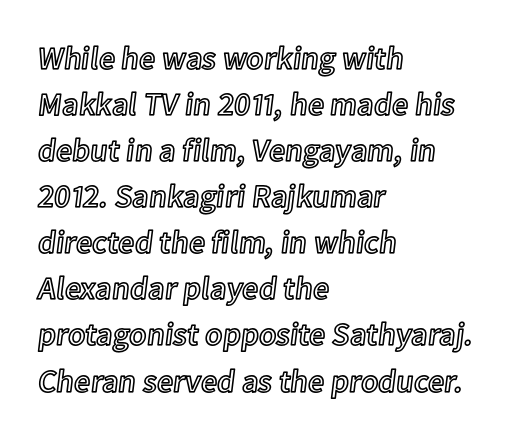
{"width": "normal", "x_height": "medium", "monospaced": "no", "underline": "no", "align": "left", "line_spacing": "normal", "line_spacing_ratio": 1.44, "letter_spacing": "normal", "letter_spacing_em": 0.0, "glyph_px": 32}
